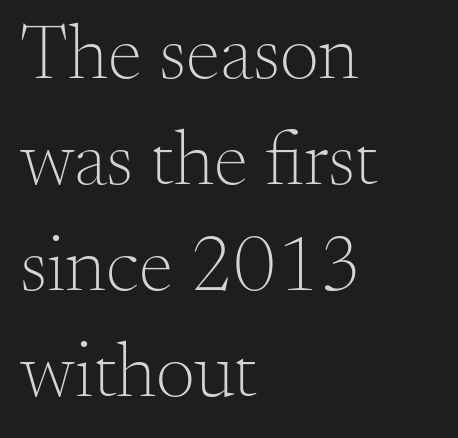
The rendering uses a moderate line-height, typical for paragraphs. The passage is arranged the way most books set body copy — flush left. The area under the type is left untouched. Weight class: somewhere from thin through regular. Is this a fixed-width face? No — the glyphs have proportional, varying widths. The font's upright variant was chosen for this text.
